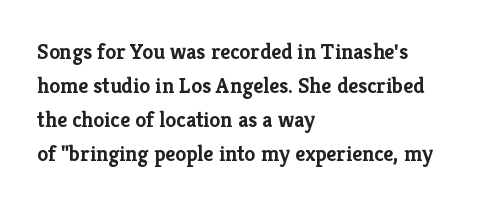
The lettering holds an erect, upright posture throughout. No word sits above an underline. Thick stems and heavy bowls — unmistakably bold. How are the letters spaced? Ordinarily, with no added tracking. Line beginnings align vertically; line endings do not.
